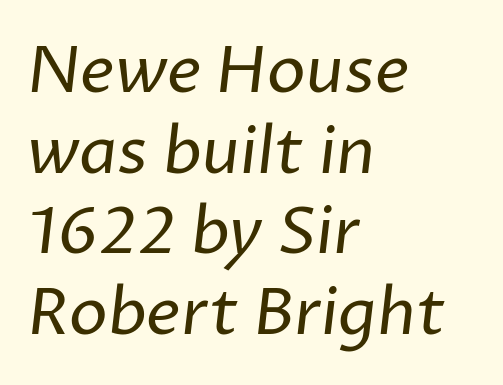
{"serif": "no", "bold": "no", "weight": "regular", "width": "normal", "stroke_contrast": "low", "x_height": "medium", "monospaced": "no", "underline": "no", "align": "left", "line_spacing_ratio": 1.24, "letter_spacing": "normal", "letter_spacing_em": 0.0, "glyph_px": 65}
